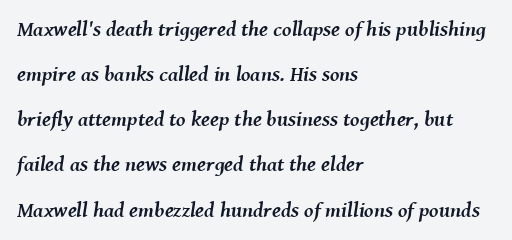
The image shows 21 px bold type, italic (leaning right); set left-aligned, loose line spacing (2.15x), normal letter spacing, not underlined.
